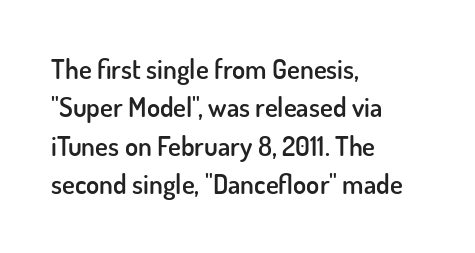
The image shows 27 px text type, upright; set left-aligned, normal line spacing (1.42x), normal letter spacing, not underlined.
